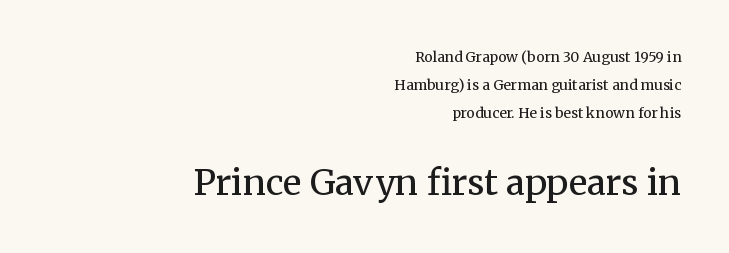
{"serif": "yes", "italic": "no", "bold": "no", "weight": "regular", "width": "normal", "stroke_contrast": "medium", "x_height": "medium", "monospaced": "no", "underline": "no", "align": "right", "line_spacing": "loose", "line_spacing_ratio": 2.0, "letter_spacing": "normal", "letter_spacing_em": 0.0, "larger_block": "second", "size_ratio": 2.5, "glyph_px": 35}
